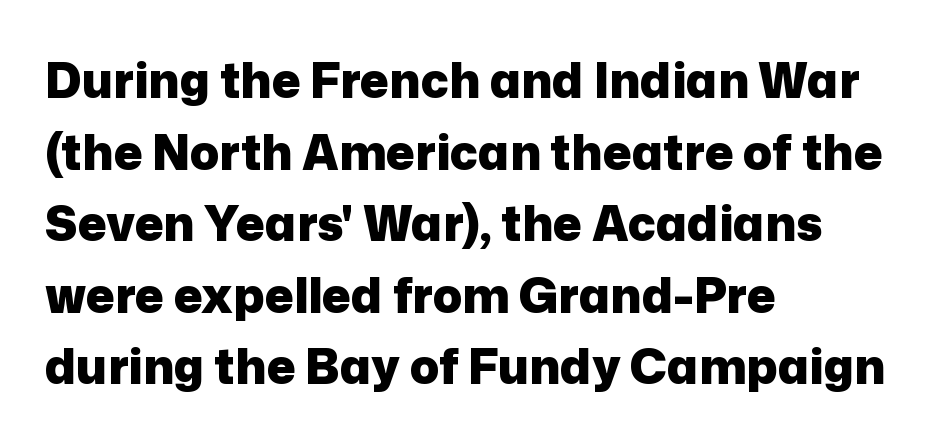
A clean baseline with only descenders dipping below it. Look at the stroke-to-counter ratio: heavy, a bold. The paragraph shown leans on its left margin. The text was rendered using a sans face with plain stroke endings.
